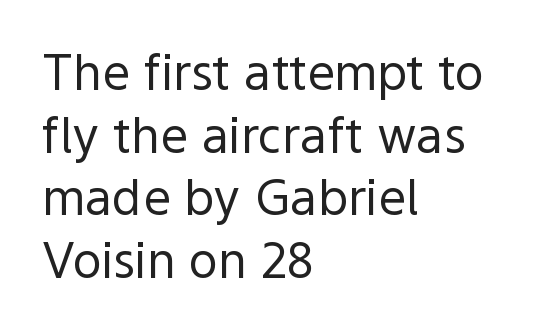
Compared with a centered layout, this one pins lines to the left instead. Is this a fixed-width face? No — the glyphs have proportional, varying widths. Check where the strokes stop: nothing finishes them off — pure sans. Underlining? Definitely not there. The cut favours lightness, reaching ordinary text weight at its darkest.
